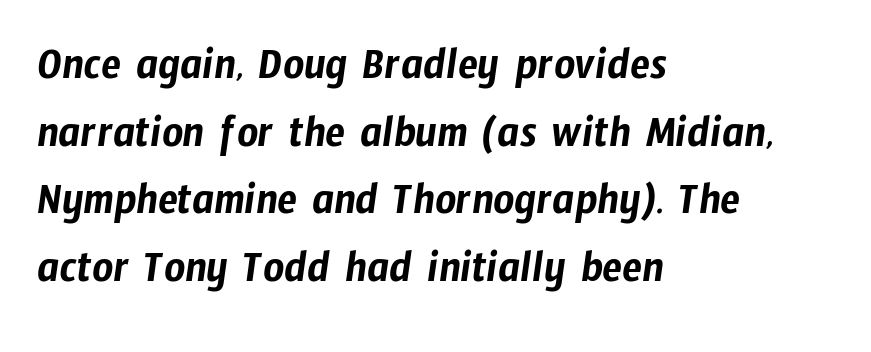
{"serif": "no", "width": "condensed", "stroke_contrast": "low", "x_height": "medium", "monospaced": "no", "underline": "no", "align": "left", "line_spacing": "normal", "line_spacing_ratio": 1.47, "letter_spacing": "normal", "letter_spacing_em": 0.0, "glyph_px": 46}
